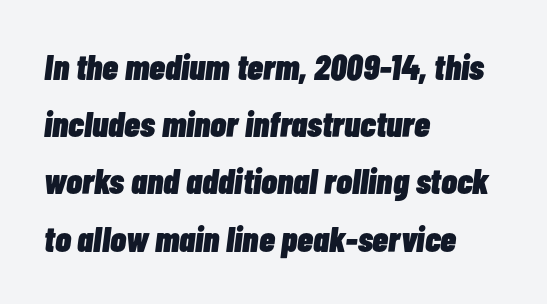
{"italic": "yes", "lean": "right", "slant_degrees": 7, "bold": "yes", "weight": "heavy", "width": "condensed", "stroke_contrast": "low", "x_height": "medium", "monospaced": "no", "underline": "no", "align": "left", "line_spacing": "normal", "line_spacing_ratio": 1.59, "letter_spacing": "normal", "letter_spacing_em": 0.0, "glyph_px": 36}
